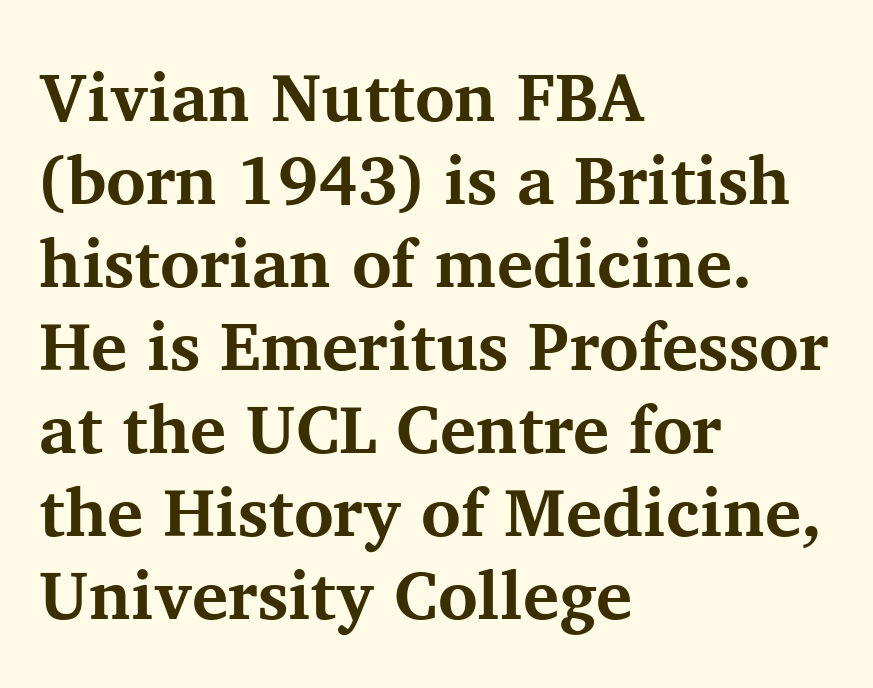
{"serif": "yes", "italic": "no", "bold": "yes", "weight": "bold", "width": "normal", "stroke_contrast": "medium", "x_height": "medium", "monospaced": "no", "underline": "no", "align": "left", "line_spacing_ratio": 1.22, "letter_spacing": "normal", "letter_spacing_em": 0.0, "glyph_px": 68}
